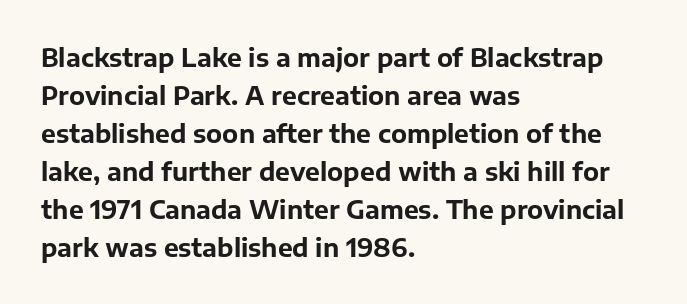
The image shows 25 px bold type, upright; set left-aligned, normal line spacing (1.52x), normal letter spacing, not underlined.
